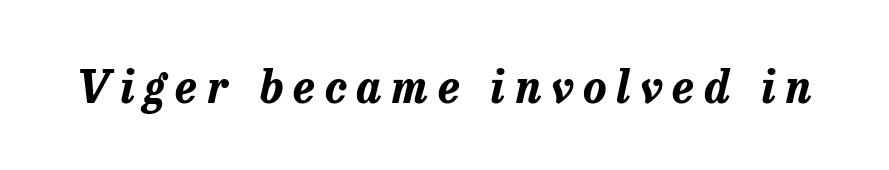
The image shows 44 px bold type, italic (leaning right); set unusually wide letter spacing (+0.23 em), not underlined; low stroke contrast and a medium x-height.
